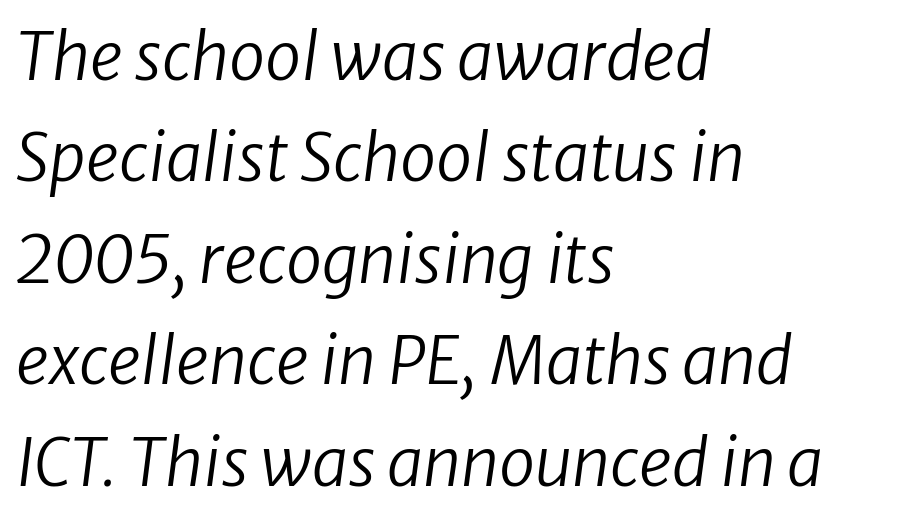
The image shows 65 px regular-weight type, italic (leaning right); set left-aligned, normal line spacing (1.56x), normal letter spacing, not underlined; low stroke contrast and a medium x-height.
